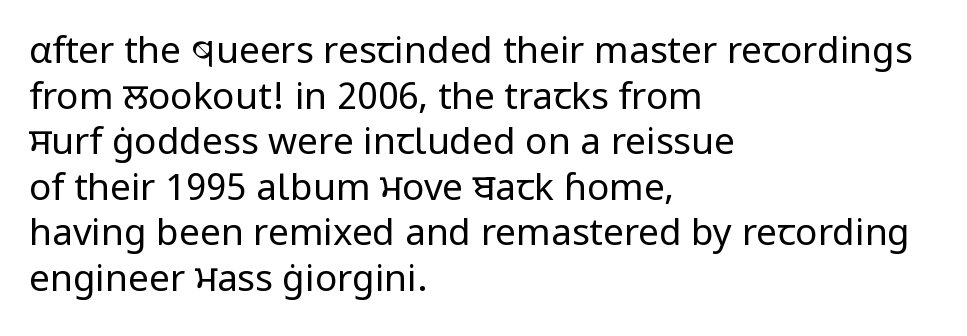
Ordinary non-slanted type is in use. These lines are rendered in a variable-pitch font. Glyph-to-glyph distance matches everyday printed text. The string is rendered with underlining switched off. The font is comparable to plain body text, perhaps lighter. The setting favours the left margin, as ordinary paragraphs usually do.
